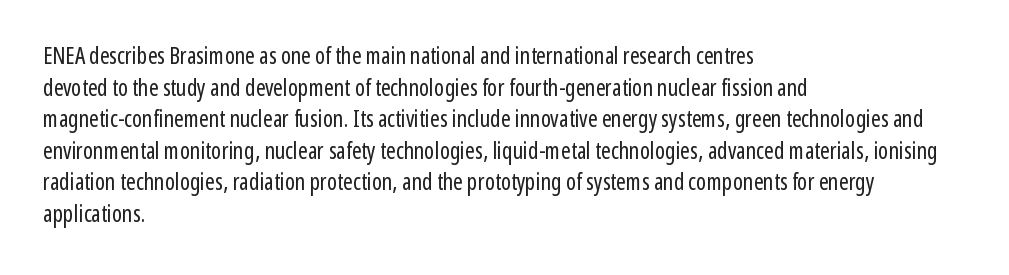
The strokes are not fattened; the text isn't bold. Beneath every word, the page is bare. Every row of glyphs begins at an identical x-position on the left. In terms of posture, this sample is upright.
